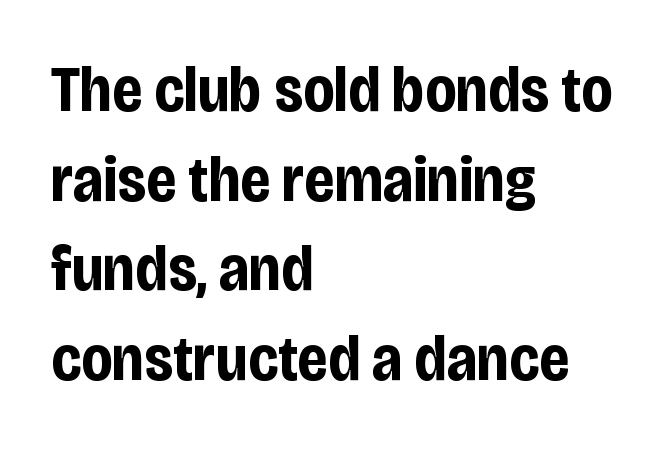
Bold? Absolutely — the strokes are thick and heavy. You could not count columns in this text — the font is proportionally spaced. The baseline area is clear. Check where the strokes stop: nothing finishes them off — pure sans.
